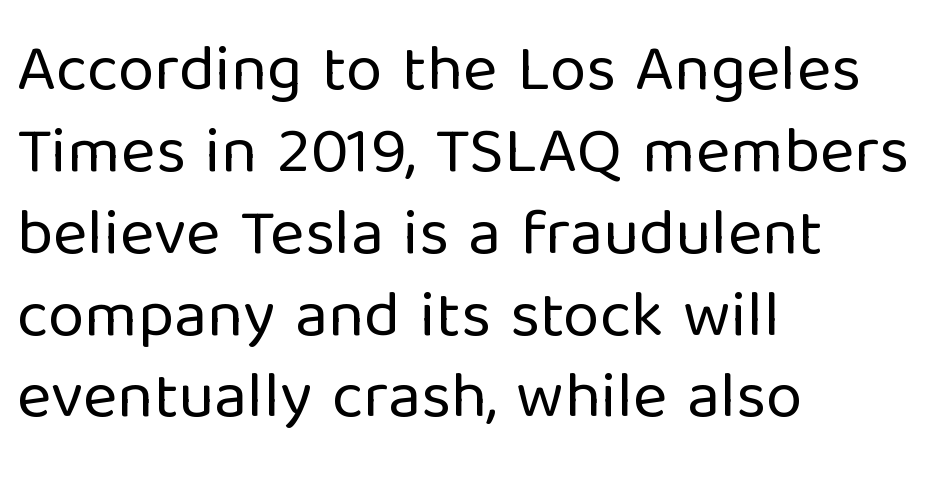
Serifs: no, the terminals of the letterforms are clean. A typesetter would call this proportional, since set widths differ per character. Any mark beneath the type? The region is blank. The gaps between neighbouring characters are ordinary and unremarkable.
